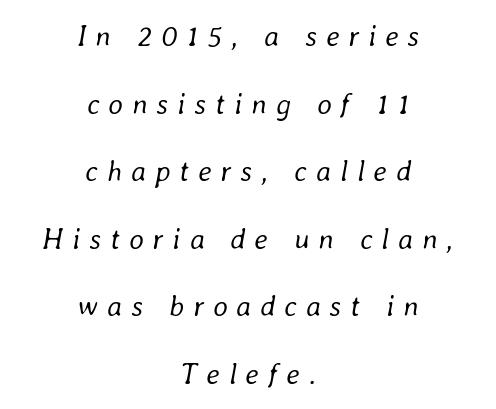
Here the glyphs are tracked loosely, breaking word shapes into spaced letters. Varying glyph widths throughout — classic text-font behaviour. The typeface has the unassuming heft of standard copy or less. An italicized treatment has been applied to the whole sample. Horizontal bands of white between lines are thick stripes. Which margin do the lines hug? Neither — every line sits in the middle.
